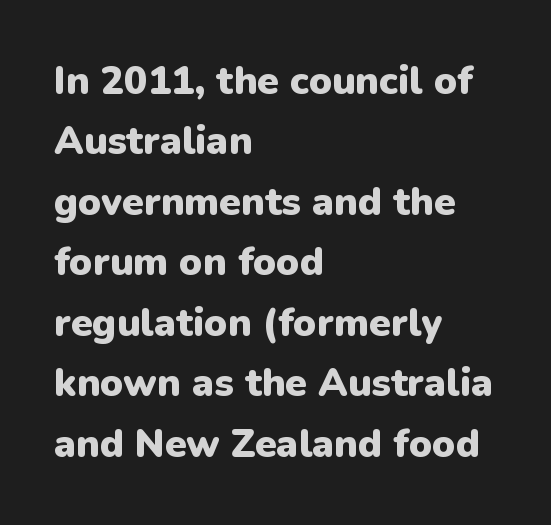
{"serif": "no", "italic": "no", "bold": "yes", "weight": "heavy", "width": "normal", "stroke_contrast": "low", "x_height": "medium", "monospaced": "no", "underline": "no", "align": "left", "line_spacing": "normal", "line_spacing_ratio": 1.55, "letter_spacing": "normal", "letter_spacing_em": 0.0, "glyph_px": 39}
